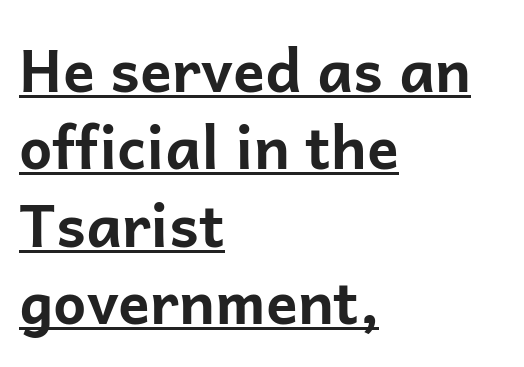
The image shows 59 px bold sans-serif type, upright; set left-aligned, normal line spacing (1.31x), normal letter spacing, underlined; low stroke contrast and a medium x-height.
